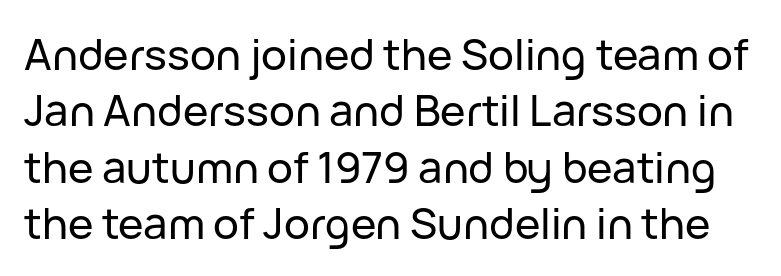
Q: Is the text italic (slanted)? A: No, it is upright.
Q: Is the typeface a serif or a sans-serif typeface? A: Sans-serif.
Q: Is the text underlined? A: No.
Q: Is the spacing between letters normal or unusually wide? A: Normal.
Q: Is the spacing between lines tight, normal or loose? A: Normal.
Q: Width (condensed, normal, or wide)? A: Normal.
Q: Stroke contrast? A: Low.
Q: x-height? A: Medium.
Q: Monospaced? A: No.
